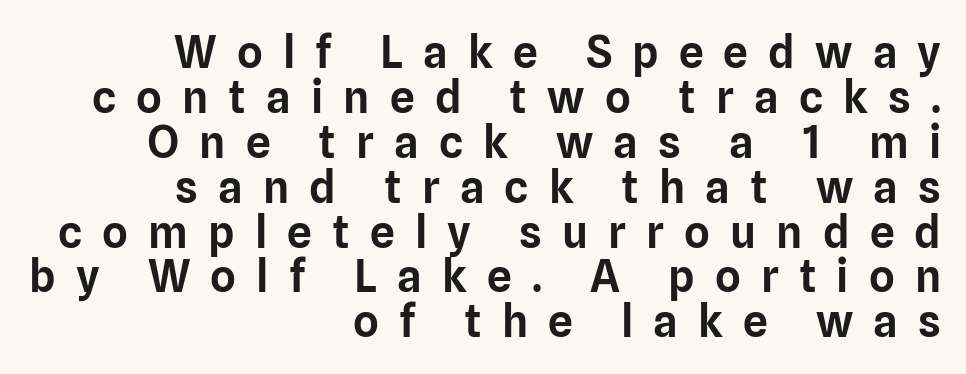
{"serif": "no", "italic": "no", "width": "normal", "stroke_contrast": "low", "x_height": "medium", "monospaced": "no", "underline": "no", "align": "right", "line_spacing": "tight", "line_spacing_ratio": 1.02, "letter_spacing": "wide", "letter_spacing_em": 0.46, "glyph_px": 44}
